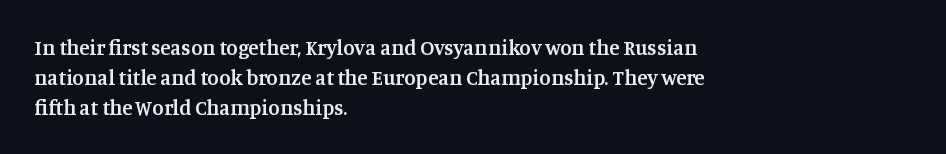
Every row of glyphs begins at an identical x-position on the left. Underlining? Definitely not there. What's the leading like? Ordinary, nothing unusual. The tracking reads as untouched default to a designer's eye. A fair bit of extra ink — the face is semibold, not bold.
